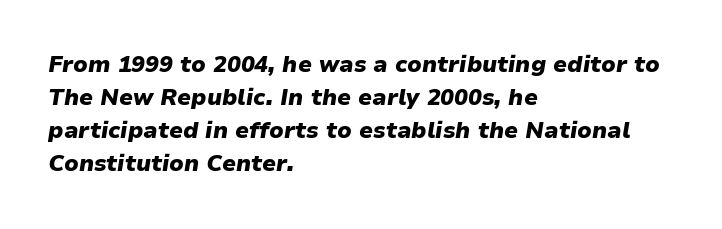
Q: Is the text bold? A: Yes.
Q: Is the text italic (slanted)? A: Yes, it leans right by about 9 degrees.
Q: Is the text underlined? A: No.
Q: How is the paragraph aligned? A: Left-aligned.
Q: Is the spacing between letters normal or unusually wide? A: Normal.
Q: Is the spacing between lines tight, normal or loose? A: Normal.
